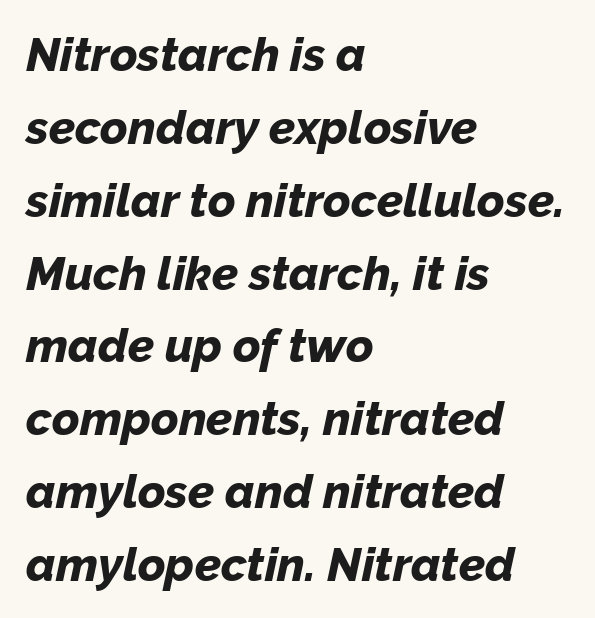
The image shows 47 px bold type, italic (leaning right); set left-aligned, normal line spacing (1.55x), normal letter spacing, not underlined; low stroke contrast and a medium x-height.
